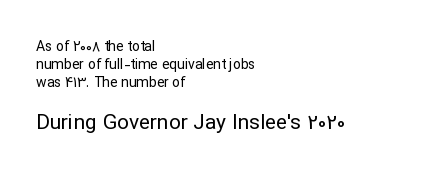
Regular leading. Weight class: somewhere from thin through regular. Posture: straight, roman, zero tilt. The letters in the lower block stand taller than those in the block above. Type without underlining.
